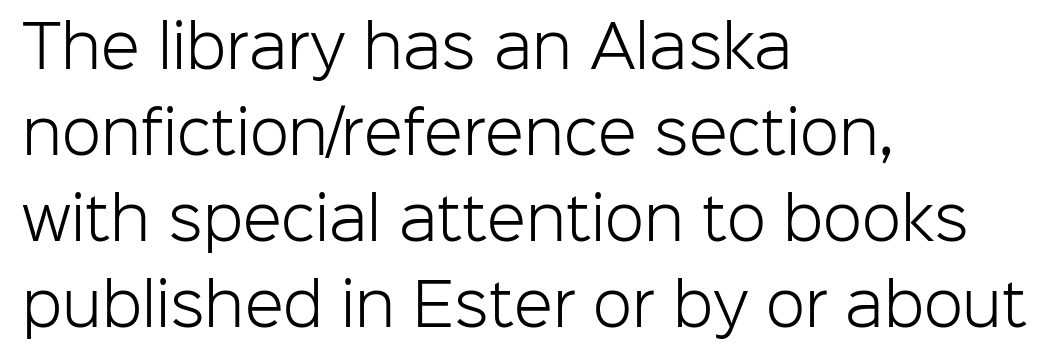
{"serif": "no", "italic": "no", "bold": "no", "weight": "light", "width": "normal", "stroke_contrast": "low", "x_height": "medium", "monospaced": "no", "underline": "no", "align": "left", "line_spacing": "normal", "line_spacing_ratio": 1.51, "letter_spacing": "normal", "letter_spacing_em": 0.0, "glyph_px": 57}
